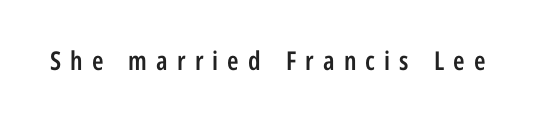
Q: Is the text bold? A: Semi-bold.
Q: Is the text italic (slanted)? A: No, it is upright.
Q: Is the text underlined? A: No.
Q: Is the spacing between letters normal or unusually wide? A: Unusually wide.
